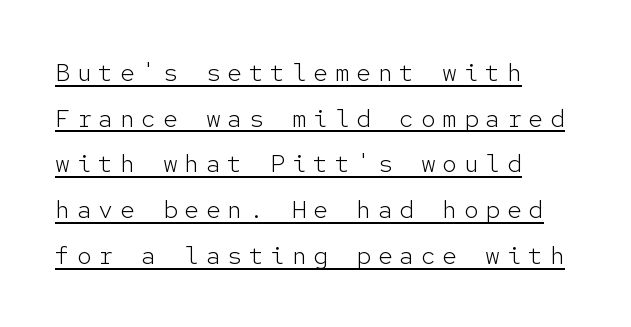
Q: Is the text bold? A: No.
Q: Is the text italic (slanted)? A: No, it is upright.
Q: Is the text underlined? A: Yes.
Q: How is the paragraph aligned? A: Left-aligned.
Q: Is the spacing between letters normal or unusually wide? A: Unusually wide.
